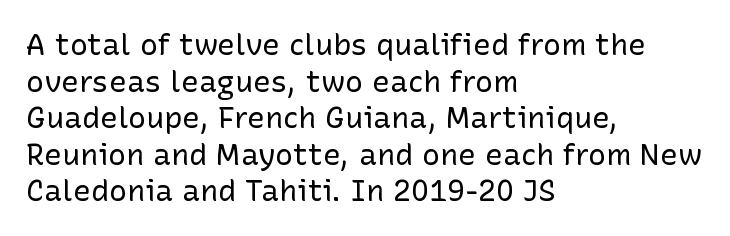
Q: Is the text bold? A: No.
Q: Is the text italic (slanted)? A: No, it is upright.
Q: Is the typeface a serif or a sans-serif typeface? A: Sans-serif.
Q: Is the text underlined? A: No.
Q: How is the paragraph aligned? A: Left-aligned.
Q: Is the spacing between letters normal or unusually wide? A: Normal.
Q: Width (condensed, normal, or wide)? A: Normal.
Q: Stroke contrast? A: Low.
Q: x-height? A: Medium.
Q: Monospaced? A: No.
